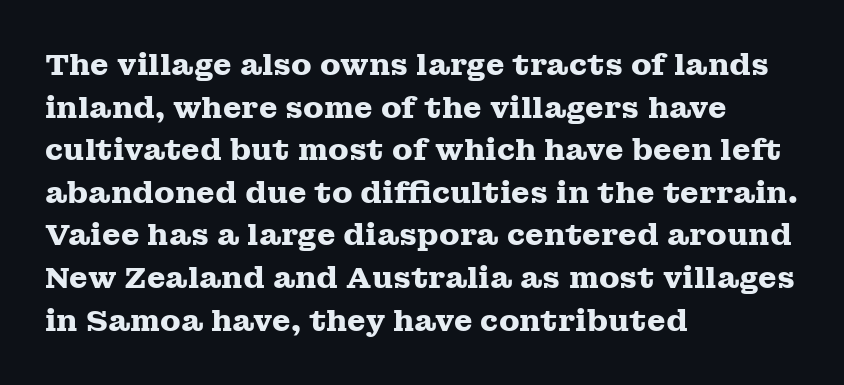
The image shows 30 px heavy, wide serif type, upright; set left-aligned, normal line spacing (1.42x), normal letter spacing, not underlined; medium stroke contrast and a medium x-height.
